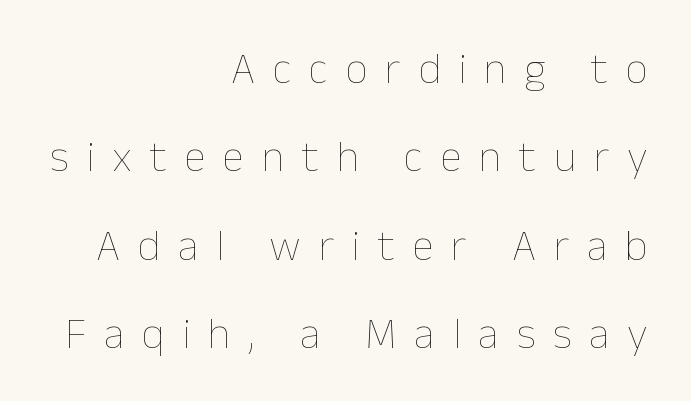
The image shows 44 px thin type, upright; set right-aligned, loose line spacing (2.01x), unusually wide letter spacing (+0.4 em), not underlined; low stroke contrast and a medium x-height.
